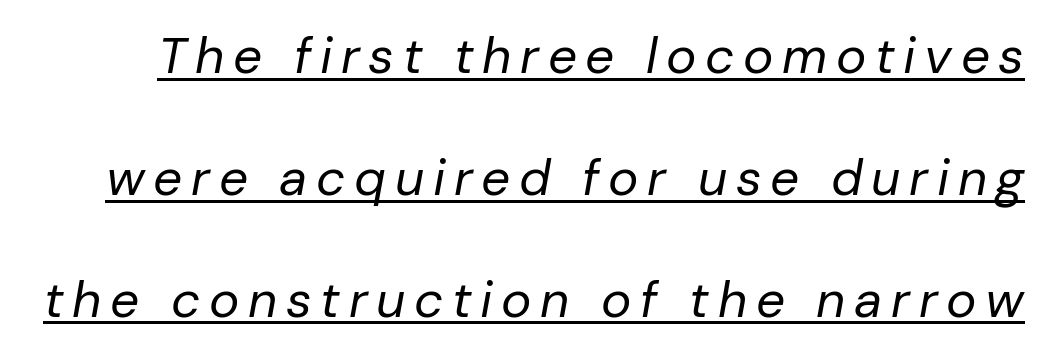
The image shows 51 px regular-weight type, italic (leaning right); set loose line spacing (2.39x), underlined; low stroke contrast and a medium x-height.
